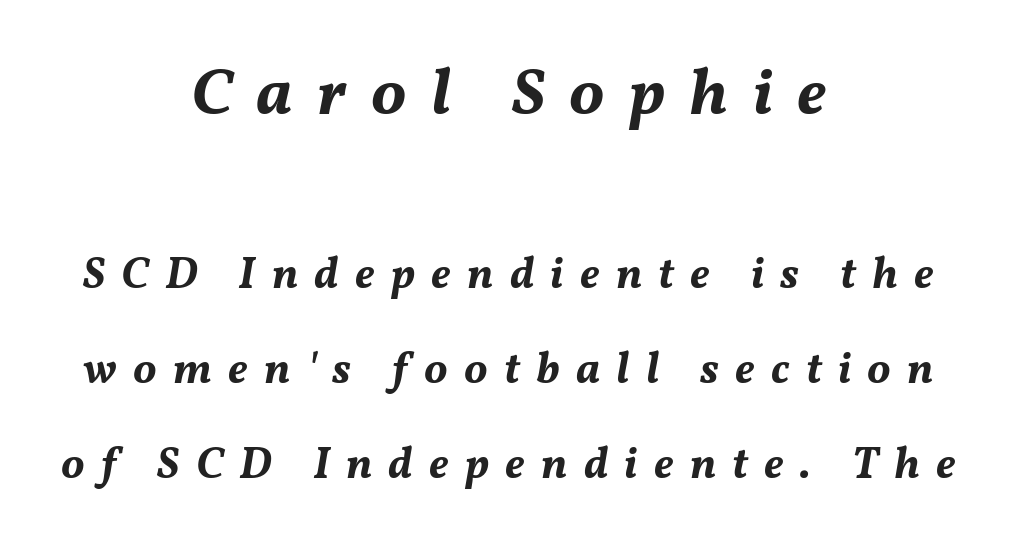
{"italic": "yes", "lean": "right", "slant_degrees": 11, "bold": "yes", "weight": "bold", "width": "normal", "stroke_contrast": "medium", "x_height": "medium", "monospaced": "no", "underline": "no", "align": "center", "line_spacing": "loose", "line_spacing_ratio": 2.16, "letter_spacing": "wide", "letter_spacing_em": 0.37, "larger_block": "first", "size_ratio": 1.5, "glyph_px": 66}
